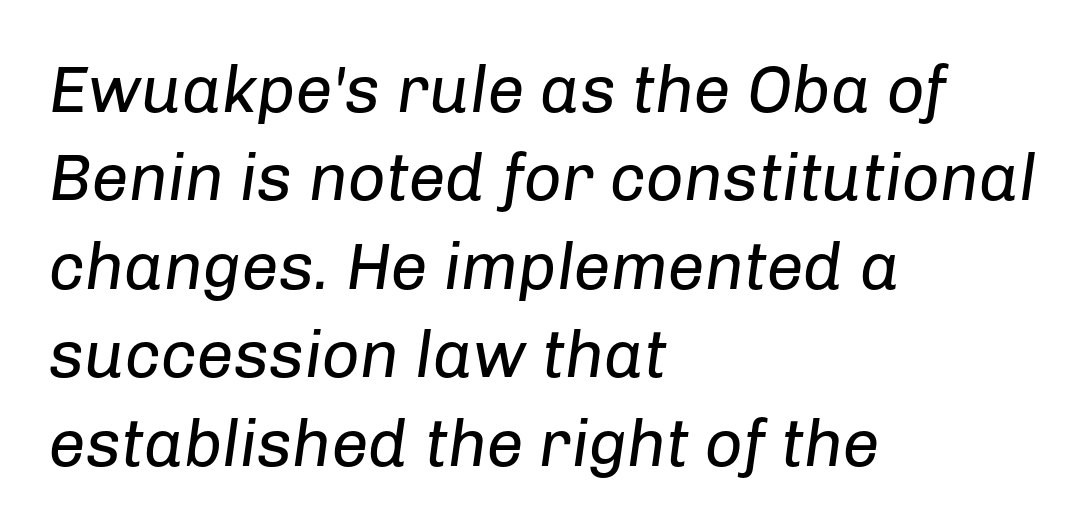
{"italic": "yes", "lean": "right", "slant_degrees": 8, "bold": "no", "weight": "regular", "width": "normal", "stroke_contrast": "low", "x_height": "medium", "monospaced": "no", "underline": "no", "align": "left", "line_spacing": "normal", "line_spacing_ratio": 1.34, "letter_spacing": "normal", "letter_spacing_em": 0.0, "glyph_px": 66}
